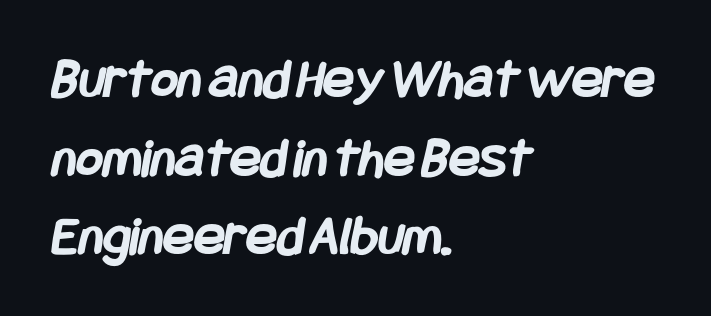
Between one letter and the next there's only the usual sliver of space. Left-aligned paragraph, ragged on the right. Clear beneath every line of the passage. The font is running at its bold setting. This sample uses a sans-serif face. Regular leading.
